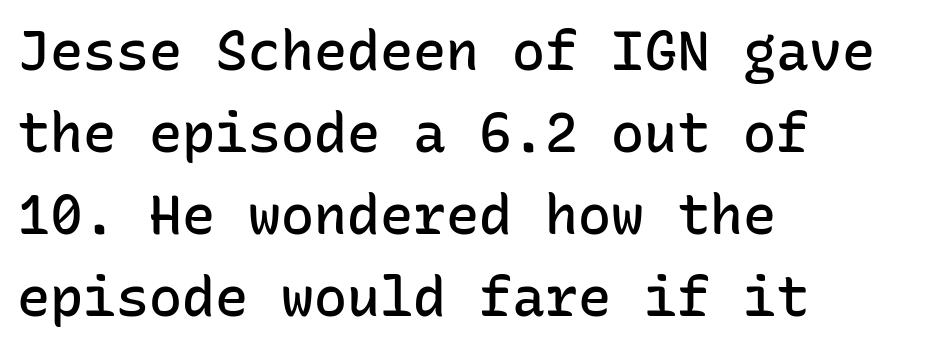
Q: Is the text bold? A: Semi-bold.
Q: Is the text italic (slanted)? A: No, it is upright.
Q: Is the typeface a serif or a sans-serif typeface? A: Sans-serif.
Q: Is the text underlined? A: No.
Q: How is the paragraph aligned? A: Left-aligned.
Q: Is the spacing between letters normal or unusually wide? A: Normal.
Q: Is the spacing between lines tight, normal or loose? A: Normal.
Q: Width (condensed, normal, or wide)? A: Normal.
Q: Stroke contrast? A: Low.
Q: x-height? A: Medium.
Q: Monospaced? A: Yes.
